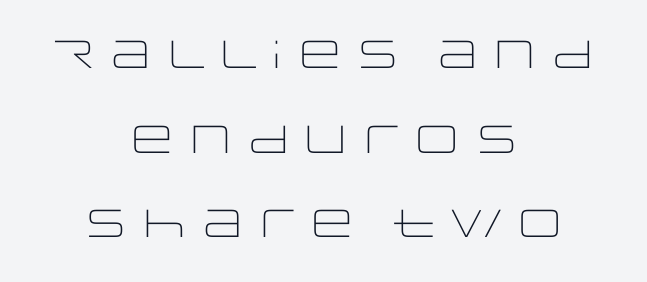
{"serif": "no", "italic": "no", "bold": "no", "weight": "light", "width": "wide", "stroke_contrast": "low", "x_height": "large", "monospaced": "no", "underline": "no", "align": "center", "line_spacing": "loose", "line_spacing_ratio": 2.17, "letter_spacing": "normal", "letter_spacing_em": 0.0, "glyph_px": 39}
